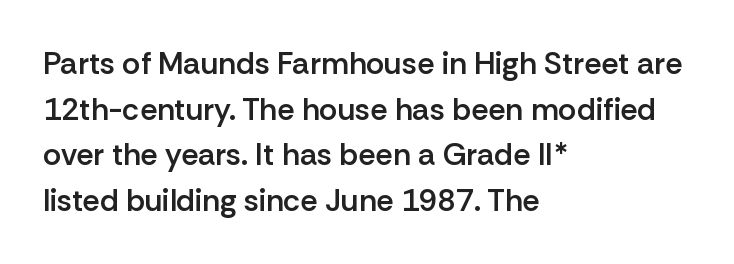
The image shows 31 px semibold sans-serif type, upright; set left-aligned, normal line spacing (1.47x), normal letter spacing, not underlined; low stroke contrast and a medium x-height.
